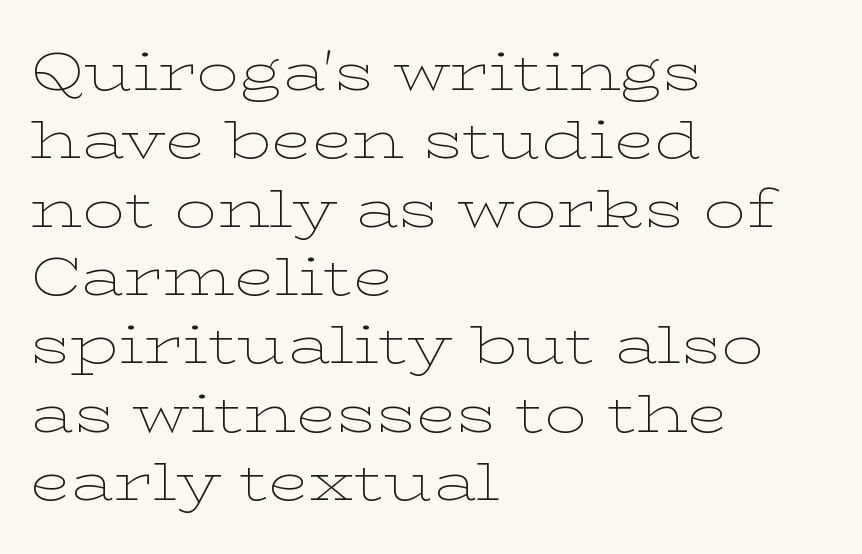
{"serif": "yes", "italic": "no", "bold": "no", "weight": "thin", "width": "wide", "stroke_contrast": "low", "x_height": "medium", "monospaced": "no", "underline": "no", "align": "left", "line_spacing": "normal", "line_spacing_ratio": 1.29, "letter_spacing": "normal", "letter_spacing_em": 0.0, "glyph_px": 53}
